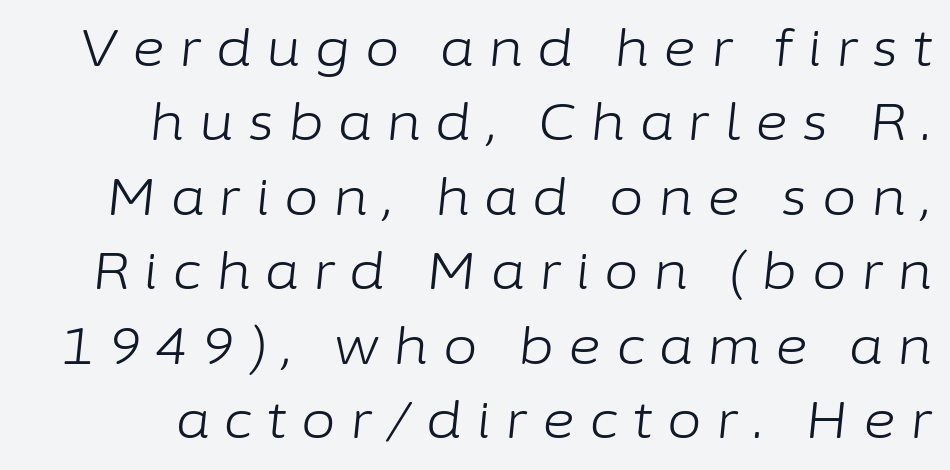
The image shows 50 px light type, italic (leaning right); set normal line spacing (1.49x), unusually wide letter spacing (+0.29 em), not underlined; low stroke contrast and a medium x-height.
